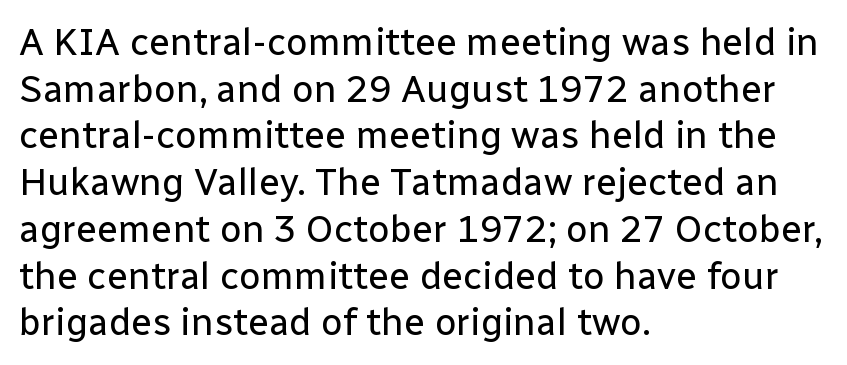
The horizontal fit of the characters is conventional and even. On a weight scale, this lands at 450 or below. The letters carry no serifs — their stems end cleanly without finishing strokes. The text block is weighted toward the left margin, trailing off unevenly rightward. Check under the words: just untouched page. The typography opts for an upright posture over an oblique one.
